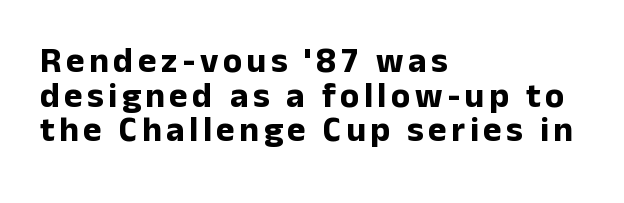
{"serif": "no", "italic": "no", "bold": "yes", "weight": "bold", "width": "normal", "stroke_contrast": "low", "x_height": "medium", "monospaced": "no", "underline": "no", "align": "left", "line_spacing": "tight", "line_spacing_ratio": 0.99, "glyph_px": 35}
